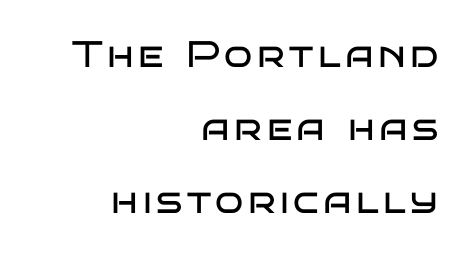
The image shows 37 px regular-weight, wide sans-serif type, upright; set right-aligned, loose line spacing (1.97x), not underlined; low stroke contrast and a large x-height.
